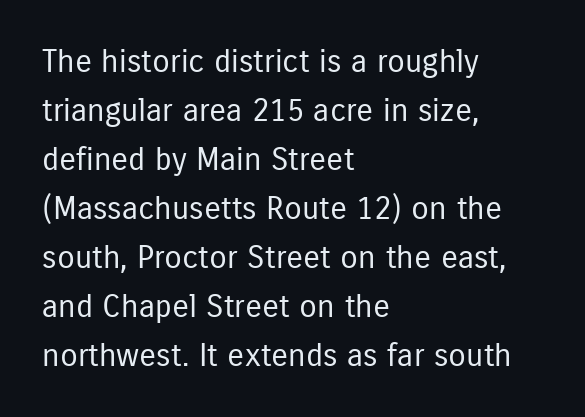
{"serif": "no", "italic": "no", "bold": "no", "weight": "regular", "width": "condensed", "stroke_contrast": "low", "x_height": "medium", "monospaced": "no", "underline": "no", "align": "left", "line_spacing": "normal", "line_spacing_ratio": 1.53, "letter_spacing": "normal", "letter_spacing_em": 0.0, "glyph_px": 32}
